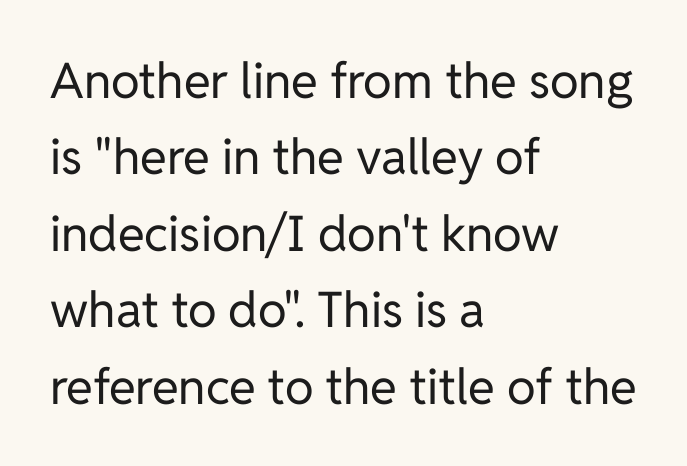
Q: Is the text bold? A: No.
Q: Is the text italic (slanted)? A: No, it is upright.
Q: Is the typeface a serif or a sans-serif typeface? A: Sans-serif.
Q: Is the text underlined? A: No.
Q: How is the paragraph aligned? A: Left-aligned.
Q: Is the spacing between letters normal or unusually wide? A: Normal.
Q: Is the spacing between lines tight, normal or loose? A: Normal.
Q: Width (condensed, normal, or wide)? A: Normal.
Q: Stroke contrast? A: Low.
Q: x-height? A: Medium.
Q: Monospaced? A: No.
